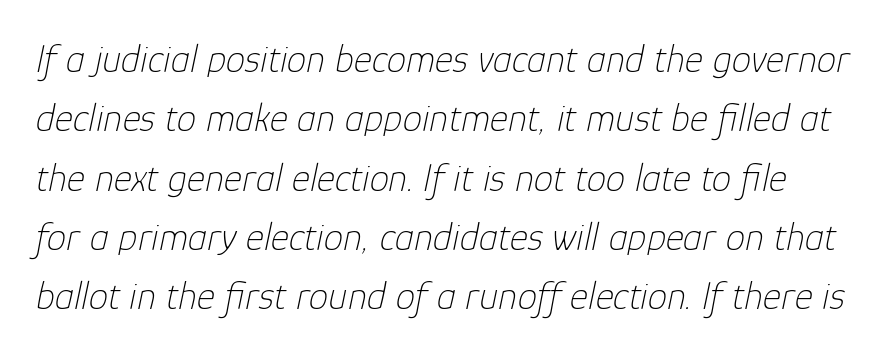
The image shows 39 px thin type, italic (leaning right); set normal line spacing (1.52x), normal letter spacing, not underlined; low stroke contrast and a medium x-height.
